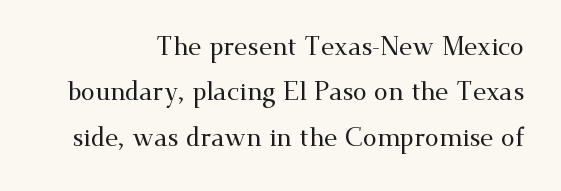
Q: Is the text italic (slanted)? A: No, it is upright.
Q: Is the text underlined? A: No.
Q: How is the paragraph aligned? A: Right-aligned.
Q: Is the spacing between letters normal or unusually wide? A: Normal.
